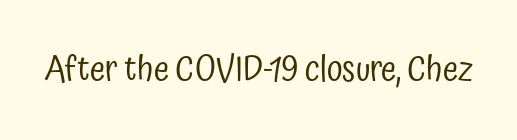
Q: Is the text bold? A: No.
Q: Is the text italic (slanted)? A: No, it is upright.
Q: Is the typeface a serif or a sans-serif typeface? A: Sans-serif.
Q: Is the text underlined? A: No.
Q: Is the spacing between letters normal or unusually wide? A: Normal.
Q: Width (condensed, normal, or wide)? A: Condensed.
Q: Stroke contrast? A: Low.
Q: x-height? A: Medium.
Q: Monospaced? A: No.
